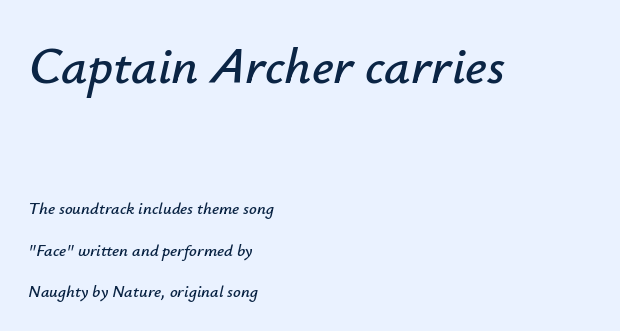
{"italic": "yes", "lean": "right", "slant_degrees": 12, "width": "normal", "stroke_contrast": "low", "x_height": "small", "monospaced": "no", "underline": "no", "align": "left", "line_spacing": "loose", "line_spacing_ratio": 2.44, "letter_spacing": "normal", "letter_spacing_em": 0.0, "larger_block": "first", "size_ratio": 3.06, "glyph_px": 52}
